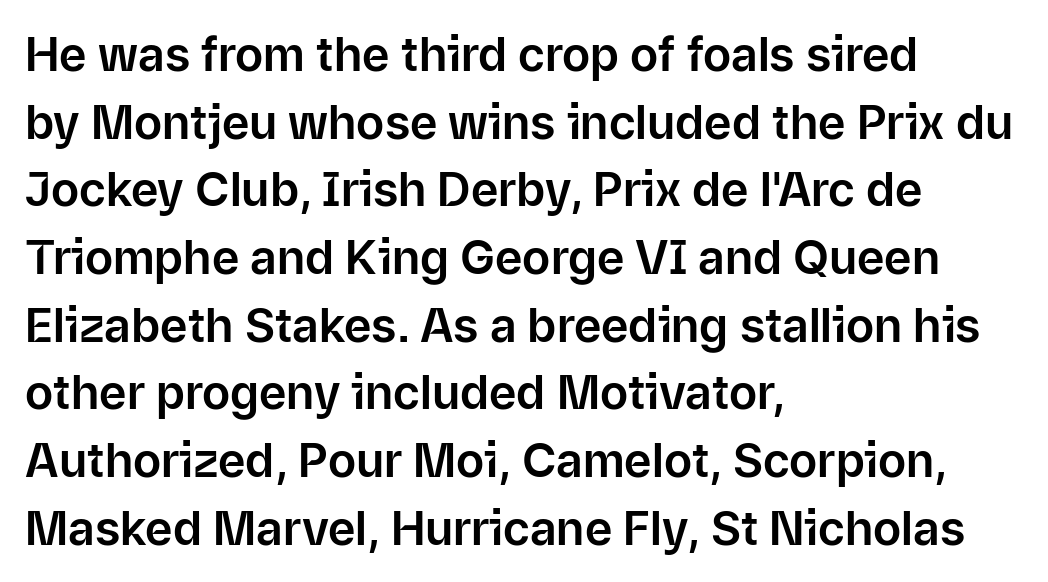
The image shows 47 px sans-serif type, upright; set left-aligned, normal line spacing (1.44x), normal letter spacing, not underlined; low stroke contrast and a medium x-height.
